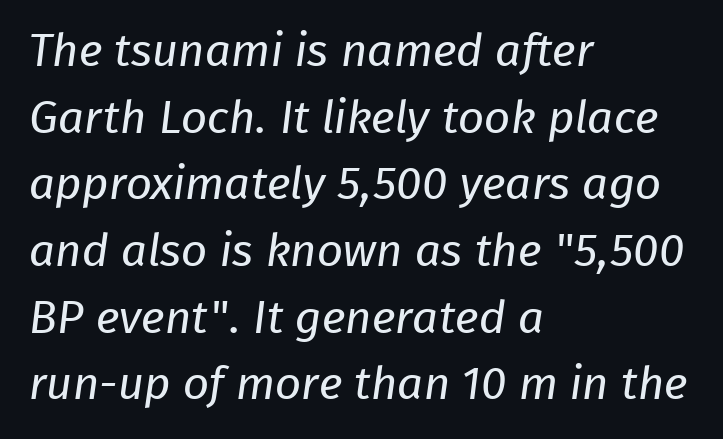
The image shows 46 px regular-weight sans-serif type; set left-aligned, normal line spacing (1.45x), normal letter spacing, not underlined; low stroke contrast and a medium x-height.
